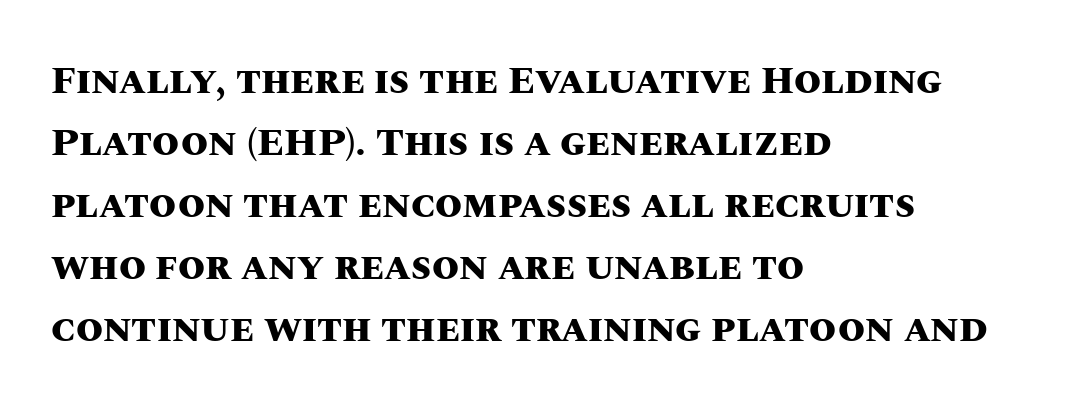
The image shows 39 px heavy type, upright; set left-aligned, normal line spacing (1.59x), normal letter spacing, not underlined; medium stroke contrast and a large x-height.
